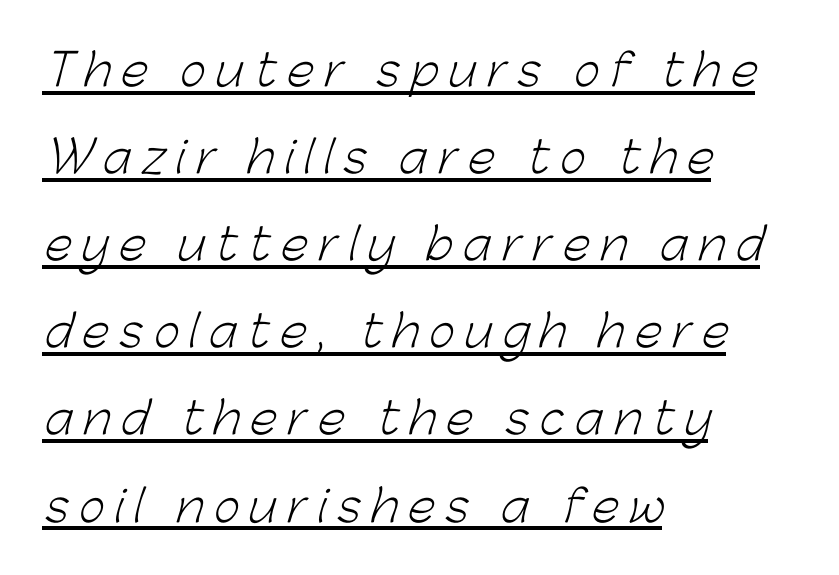
One glance says open: line gaps are wider than usual. Honestly, the letter spacing is so wide it's the main thing you notice. Line beginnings align vertically; line endings do not. Think of a printed novel: that variable character pitch is what you see here. A quiet, ordinary-to-light weight characterises the typeface.
